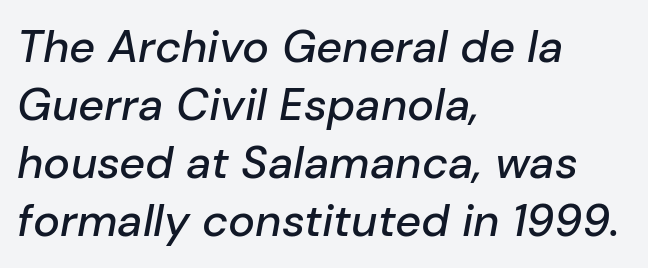
Q: Is the text italic (slanted)? A: Yes, it leans right by about 10 degrees.
Q: Is the text underlined? A: No.
Q: How is the paragraph aligned? A: Left-aligned.
Q: Is the spacing between letters normal or unusually wide? A: Normal.
Q: Is the spacing between lines tight, normal or loose? A: Normal.
Q: Width (condensed, normal, or wide)? A: Normal.
Q: Stroke contrast? A: Low.
Q: x-height? A: Medium.
Q: Monospaced? A: No.
